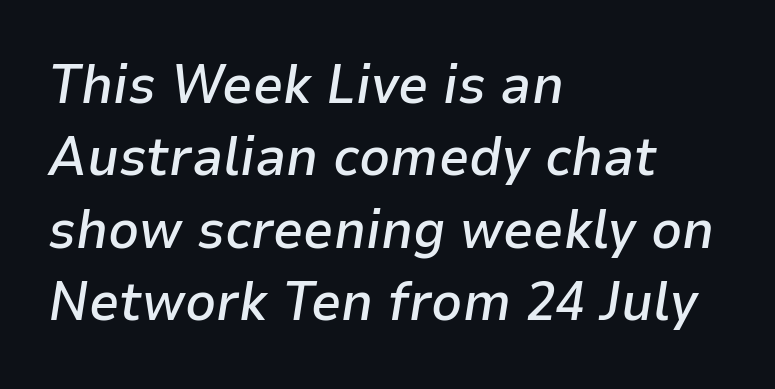
The type is set solid horizontally, with unmodified tracking. Is this a fixed-width face? No — the glyphs have proportional, varying widths. Italic: yes, the glyphs are oblique. If you drew a ruler down the left edge, every line would touch it. Regular leading. Underlining? Definitely not there.
